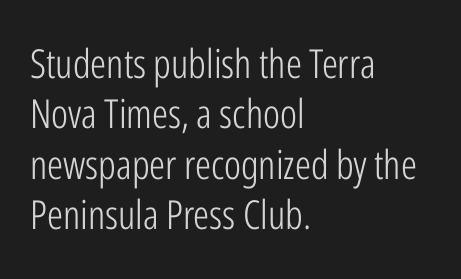
The image shows 40 px light, condensed sans-serif type, upright; set left-aligned, normal line spacing (1.26x), normal letter spacing, not underlined; low stroke contrast and a medium x-height.
